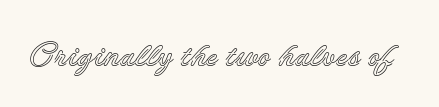
Q: Is the text italic (slanted)? A: Yes.
Q: Is the text underlined? A: No.
Q: Is the spacing between letters normal or unusually wide? A: Normal.
Q: Width (condensed, normal, or wide)? A: Normal.
Q: x-height? A: Small.
Q: Monospaced? A: No.
